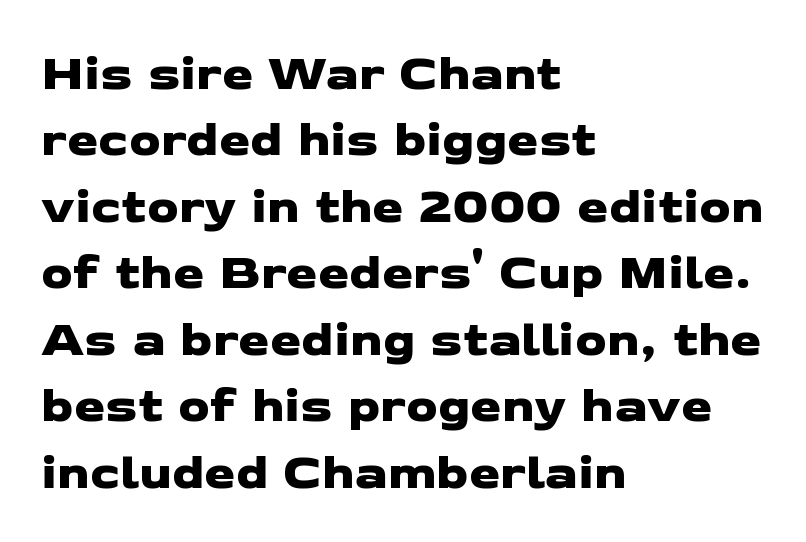
The image shows 50 px wide sans-serif type; set left-aligned, normal line spacing (1.33x), normal letter spacing, not underlined; low stroke contrast and a medium x-height.
